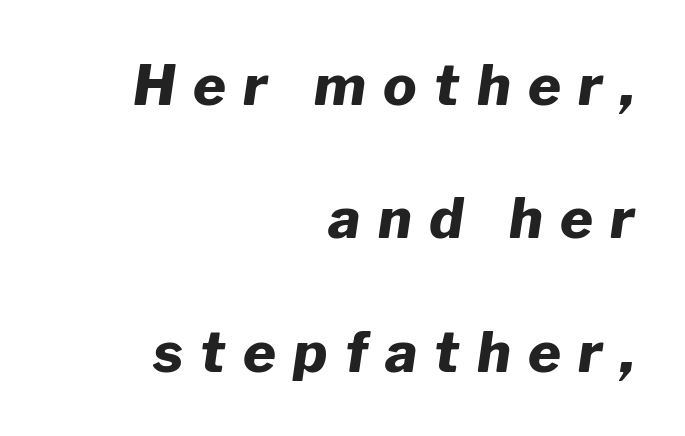
{"italic": "yes", "lean": "right", "slant_degrees": 8, "bold": "yes", "weight": "heavy", "width": "normal", "stroke_contrast": "low", "x_height": "medium", "monospaced": "no", "underline": "no", "align": "right", "line_spacing": "loose", "line_spacing_ratio": 2.38, "letter_spacing": "wide", "letter_spacing_em": 0.31, "glyph_px": 56}
